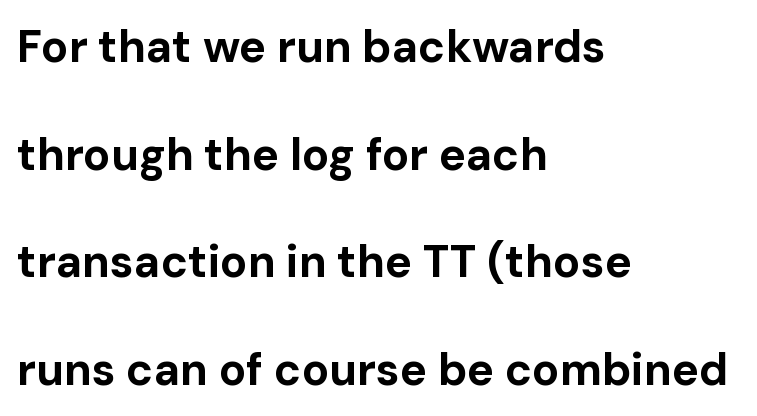
{"serif": "no", "italic": "no", "bold": "yes", "weight": "bold", "width": "normal", "stroke_contrast": "low", "x_height": "medium", "monospaced": "no", "underline": "no", "align": "left", "line_spacing": "loose", "line_spacing_ratio": 2.39, "letter_spacing": "normal", "letter_spacing_em": 0.0, "glyph_px": 45}
